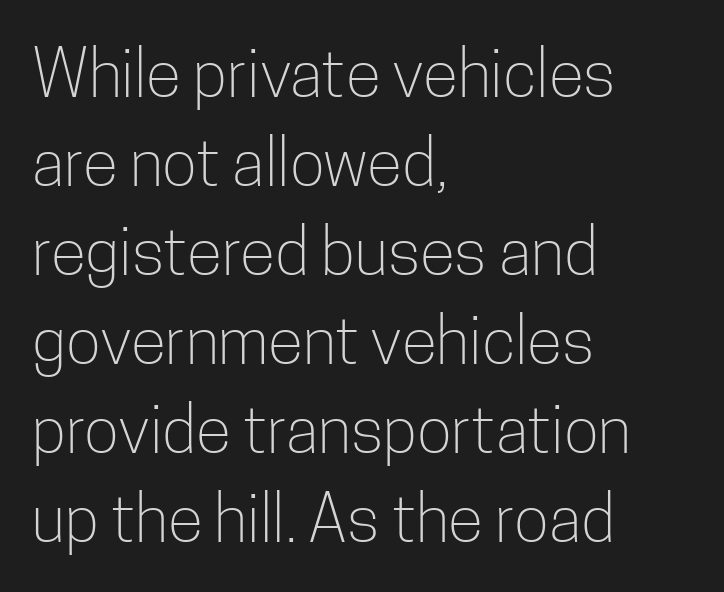
The letters advance in unequal steps, a hallmark of proportional type. The lettering stays uniformly vertical, giving the passage a roman look. The horizontal fit of the characters is conventional and even. Short and long lines alike share a common starting point at left. The type family on display is of the sans-serif kind. Reading down the column, the eye jumps a familiar distance to each next line.
